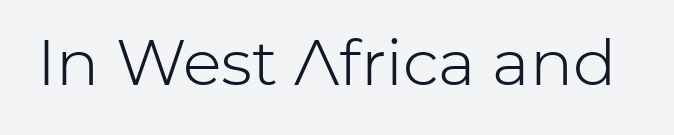
{"serif": "no", "italic": "no", "bold": "no", "weight": "light", "width": "normal", "stroke_contrast": "low", "x_height": "medium", "monospaced": "no", "underline": "no", "letter_spacing": "normal", "letter_spacing_em": 0.0, "glyph_px": 64}
